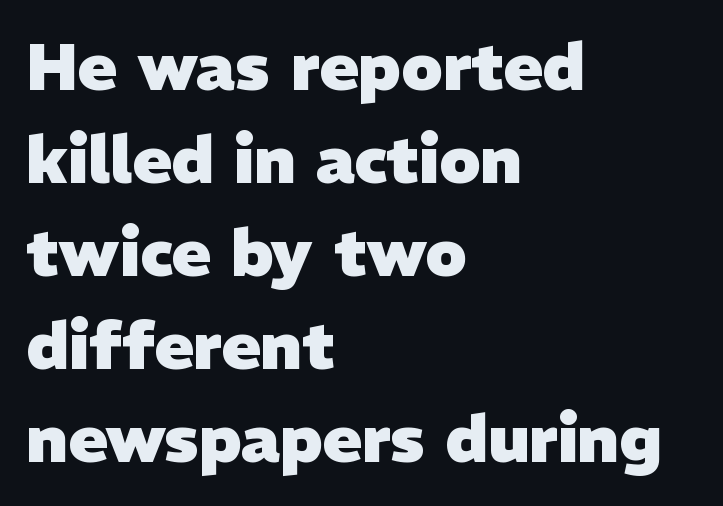
{"serif": "no", "bold": "yes", "weight": "heavy", "width": "normal", "stroke_contrast": "low", "x_height": "medium", "monospaced": "no", "underline": "no", "align": "left", "line_spacing": "normal", "line_spacing_ratio": 1.43, "letter_spacing": "normal", "letter_spacing_em": 0.0, "glyph_px": 65}
